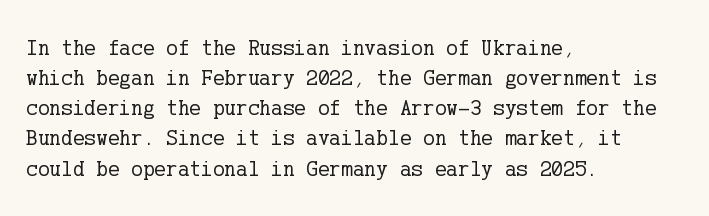
Q: Is the text bold? A: No.
Q: Is the text italic (slanted)? A: No, it is upright.
Q: Is the text underlined? A: No.
Q: How is the paragraph aligned? A: Left-aligned.
Q: Is the spacing between letters normal or unusually wide? A: Normal.
Q: Is the spacing between lines tight, normal or loose? A: Normal.
